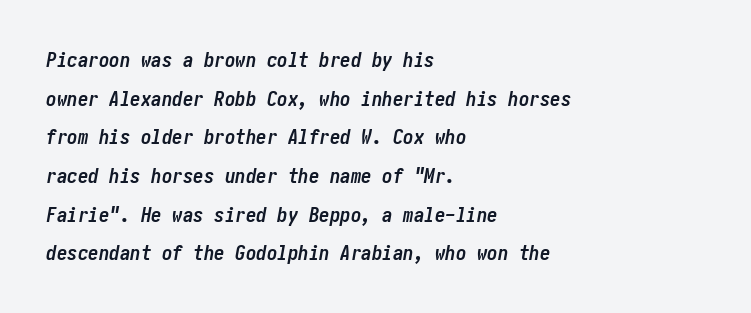
Q: Is the text bold? A: Yes.
Q: Is the text italic (slanted)? A: Yes, it leans right by about 10 degrees.
Q: Is the text underlined? A: No.
Q: How is the paragraph aligned? A: Left-aligned.
Q: Is the spacing between letters normal or unusually wide? A: Normal.
